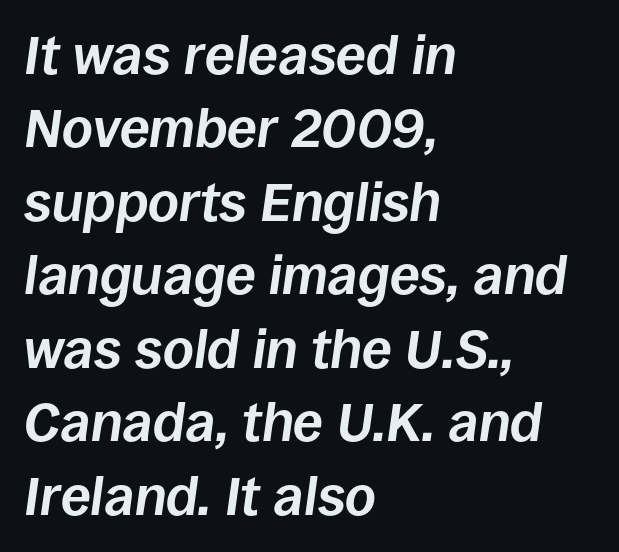
{"italic": "yes", "lean": "right", "slant_degrees": 8, "bold": "yes", "weight": "bold", "width": "normal", "stroke_contrast": "low", "x_height": "large", "monospaced": "no", "underline": "no", "align": "left", "line_spacing": "normal", "line_spacing_ratio": 1.36, "letter_spacing": "normal", "letter_spacing_em": 0.0, "glyph_px": 54}
